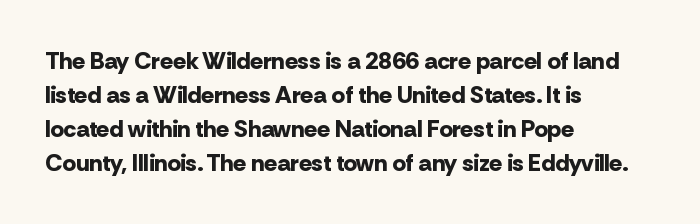
{"italic": "no", "bold": "yes", "underline": "no", "align": "left", "line_spacing": "normal", "line_spacing_ratio": 1.41, "letter_spacing": "normal", "letter_spacing_em": 0.0, "glyph_px": 24}
